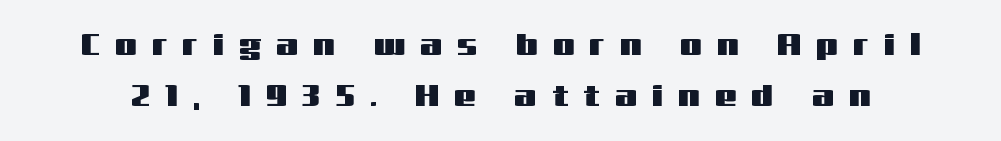
{"serif": "no", "italic": "no", "width": "wide", "stroke_contrast": "medium", "x_height": "medium", "monospaced": "no", "underline": "no", "line_spacing": "normal", "line_spacing_ratio": 1.65, "letter_spacing": "wide", "letter_spacing_em": 0.49, "glyph_px": 31}
